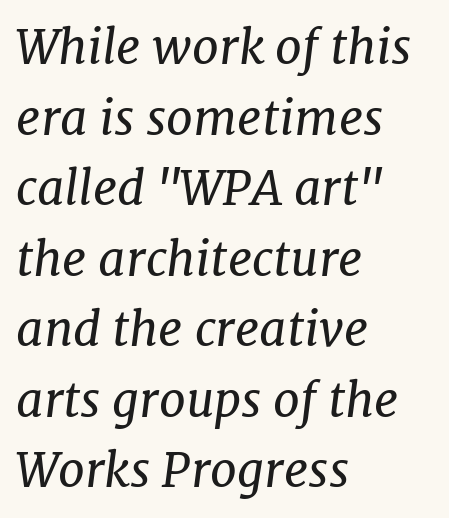
The image shows 48 px regular-weight serif type, italic (leaning right); set left-aligned, normal line spacing (1.47x), normal letter spacing, not underlined; low stroke contrast and a medium x-height.
